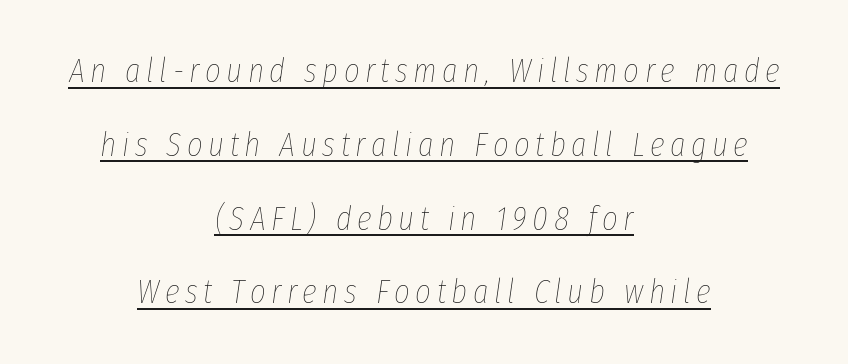
The image shows 34 px thin, condensed type, italic (leaning right); set centered, loose line spacing (2.17x), underlined; low stroke contrast and a medium x-height.
